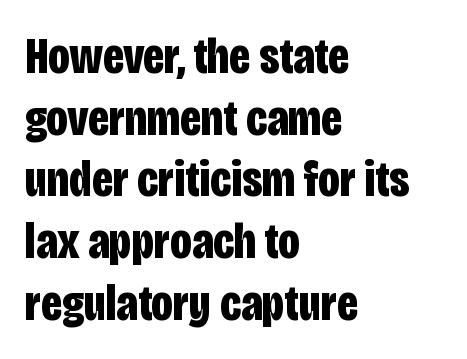
{"serif": "no", "italic": "no", "bold": "yes", "weight": "bold", "width": "condensed", "stroke_contrast": "low", "x_height": "large", "monospaced": "no", "underline": "no", "align": "left", "line_spacing_ratio": 1.21, "letter_spacing": "normal", "letter_spacing_em": 0.0, "glyph_px": 51}
